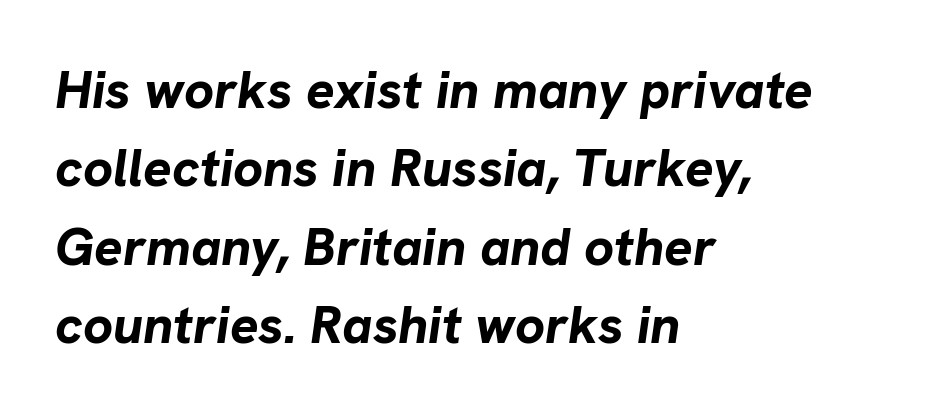
{"italic": "yes", "lean": "right", "slant_degrees": 8, "bold": "yes", "weight": "bold", "width": "normal", "stroke_contrast": "low", "x_height": "medium", "monospaced": "no", "underline": "no", "align": "left", "line_spacing": "normal", "line_spacing_ratio": 1.48, "letter_spacing": "normal", "letter_spacing_em": 0.0, "glyph_px": 53}
